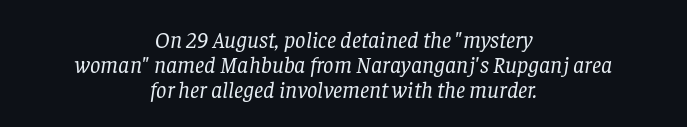
{"italic": "yes", "lean": "right", "slant_degrees": 8, "bold": "no", "underline": "no", "align": "center", "line_spacing": "tight", "line_spacing_ratio": 1.08, "letter_spacing": "normal", "letter_spacing_em": 0.0, "glyph_px": 23}
